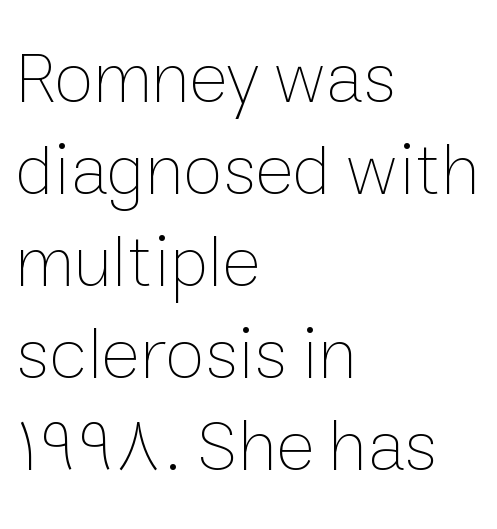
{"italic": "no", "bold": "no", "weight": "thin", "width": "normal", "stroke_contrast": "low", "x_height": "medium", "monospaced": "no", "underline": "no", "align": "left", "line_spacing": "normal", "line_spacing_ratio": 1.26, "letter_spacing": "normal", "letter_spacing_em": 0.0, "glyph_px": 73}
